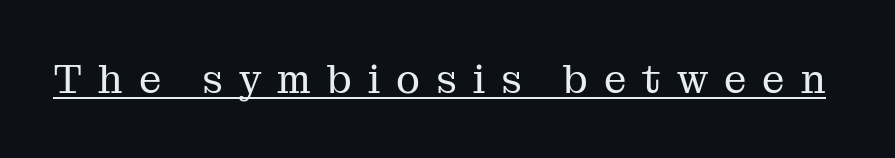
The image shows 40 px regular-weight serif type, upright; set unusually wide letter spacing (+0.4 em), underlined; medium stroke contrast and a medium x-height.
